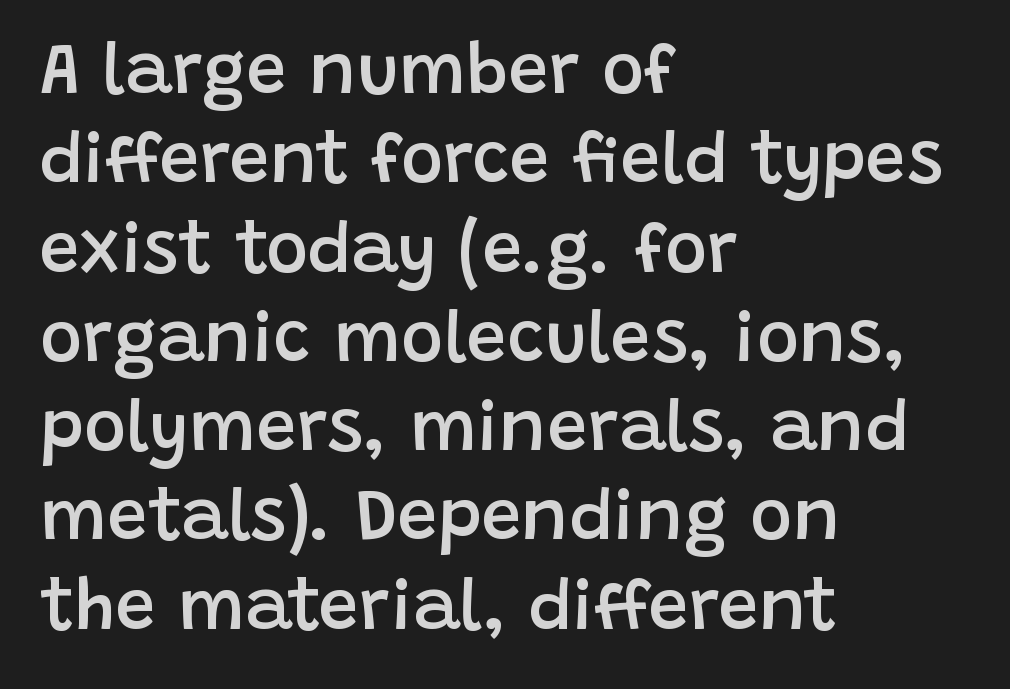
{"serif": "no", "italic": "no", "bold": "semi", "weight": "semibold", "width": "normal", "stroke_contrast": "low", "x_height": "large", "monospaced": "no", "underline": "no", "align": "left", "line_spacing_ratio": 1.24, "letter_spacing": "normal", "letter_spacing_em": 0.0, "glyph_px": 72}
